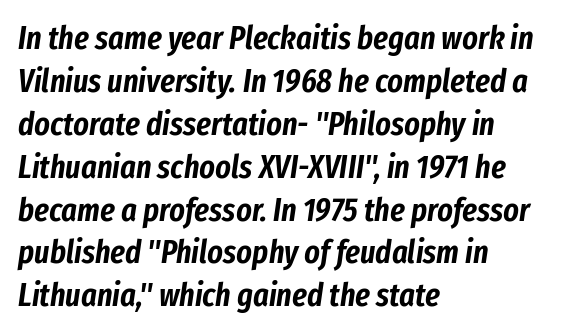
The image shows 33 px condensed type, italic (leaning right); set left-aligned, normal line spacing (1.3x), normal letter spacing, not underlined; low stroke contrast and a medium x-height.
